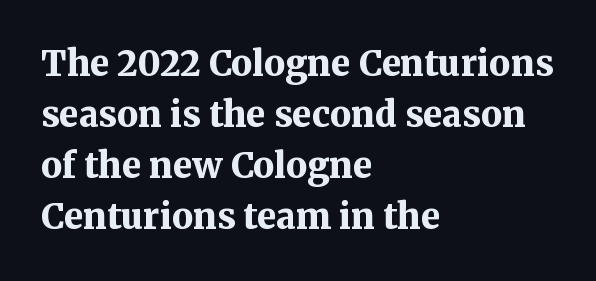
{"serif": "yes", "italic": "no", "bold": "yes", "weight": "bold", "width": "normal", "stroke_contrast": "medium", "x_height": "medium", "monospaced": "no", "underline": "no", "align": "left", "line_spacing": "normal", "line_spacing_ratio": 1.46, "letter_spacing": "normal", "letter_spacing_em": 0.0, "glyph_px": 35}
